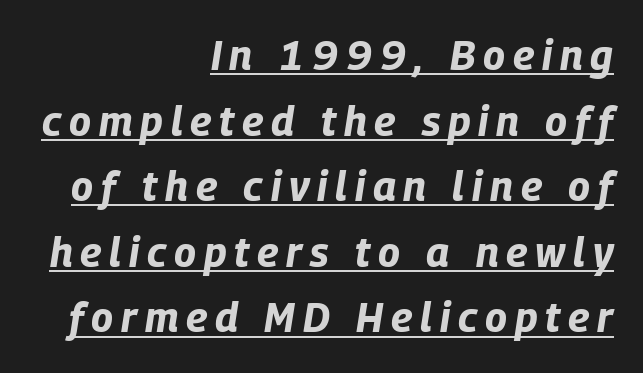
Q: Is the text bold? A: Yes.
Q: Is the text italic (slanted)? A: Yes, it leans right by about 9 degrees.
Q: Is the text underlined? A: Yes.
Q: How is the paragraph aligned? A: Right-aligned.
Q: Is the spacing between lines tight, normal or loose? A: Normal.
Q: Width (condensed, normal, or wide)? A: Condensed.
Q: Stroke contrast? A: Low.
Q: x-height? A: Large.
Q: Monospaced? A: No.
